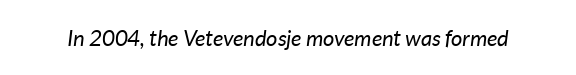
Q: Is the text bold? A: No.
Q: Is the text italic (slanted)? A: Yes, it leans right by about 7 degrees.
Q: Is the text underlined? A: No.
Q: Is the spacing between letters normal or unusually wide? A: Normal.
